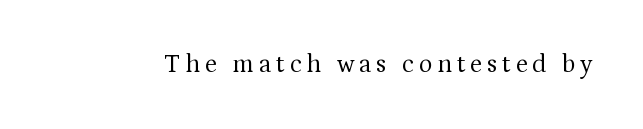
The image shows 25 px text type, upright; set unusually wide letter spacing (+0.2 em), not underlined.
